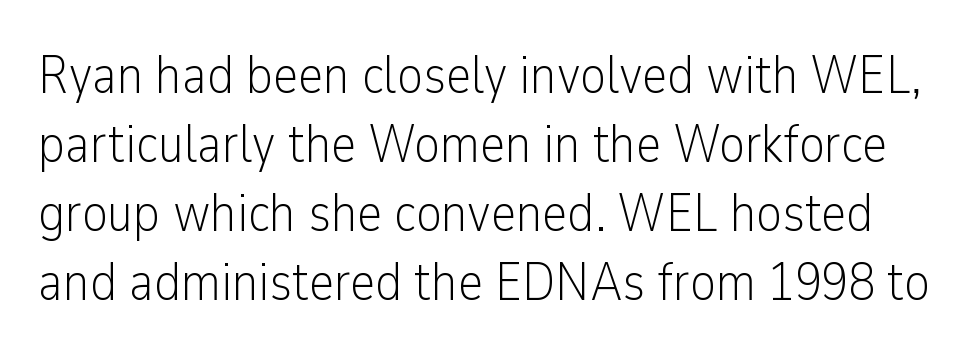
The image shows 54 px light, condensed sans-serif type, upright; set normal line spacing (1.28x), normal letter spacing, not underlined; low stroke contrast and a medium x-height.
